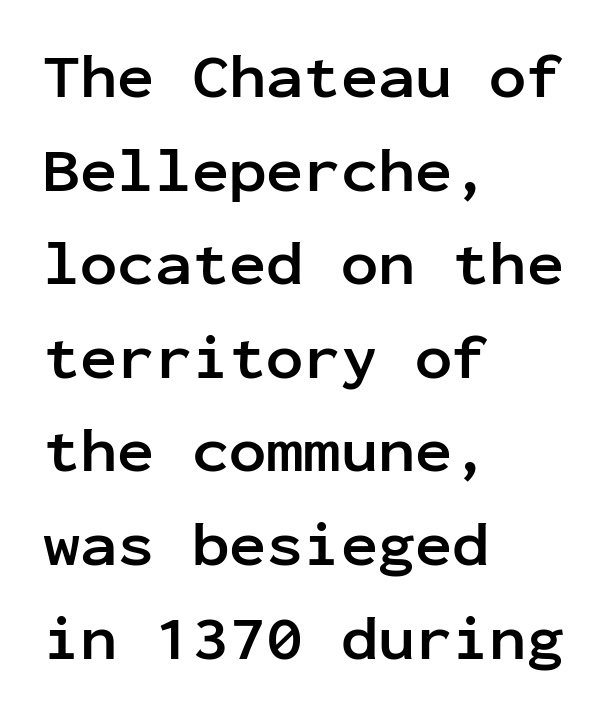
Anything drawn beneath the words? Only blank space. The compositor pushed each line to the left boundary. You could call the tracking neutral — neither tight nor loose. Emphasis by weight is at full strength: bold. Note: no serifs on the glyphs.
